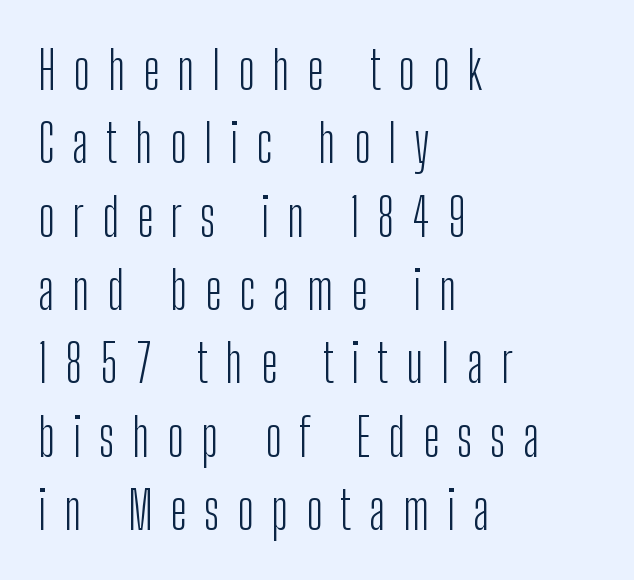
Q: Is the text bold? A: No.
Q: Is the text italic (slanted)? A: No, it is upright.
Q: Is the typeface a serif or a sans-serif typeface? A: Sans-serif.
Q: Is the text underlined? A: No.
Q: How is the paragraph aligned? A: Left-aligned.
Q: Is the spacing between letters normal or unusually wide? A: Unusually wide.
Q: Is the spacing between lines tight, normal or loose? A: Normal.
Q: Width (condensed, normal, or wide)? A: Condensed.
Q: Stroke contrast? A: Low.
Q: x-height? A: Medium.
Q: Monospaced? A: No.
